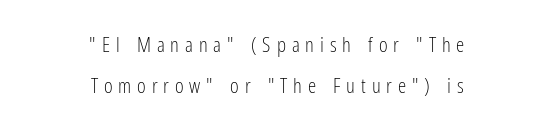
The image shows 21 px text type, upright; set centered, loose line spacing (1.97x), unusually wide letter spacing (+0.28 em), not underlined.
